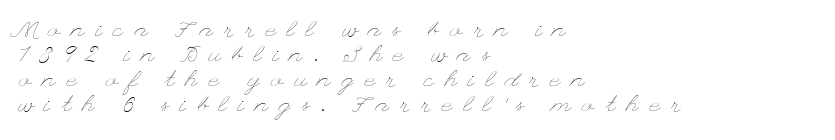
{"bold": "no", "underline": "no", "align": "left", "line_spacing": "tight", "line_spacing_ratio": 1.09, "letter_spacing": "wide", "letter_spacing_em": 0.48, "glyph_px": 23}
